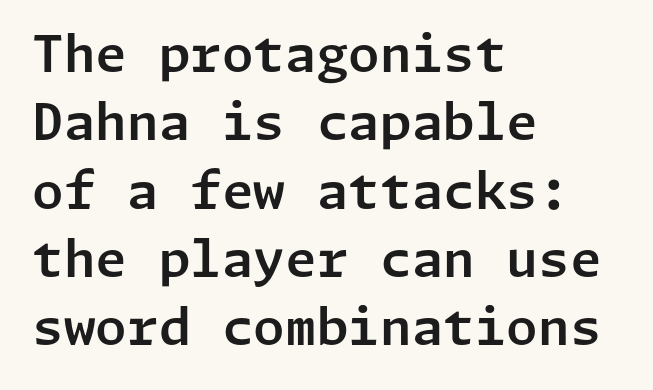
Q: Is the text italic (slanted)? A: No, it is upright.
Q: Is the typeface a serif or a sans-serif typeface? A: Sans-serif.
Q: Is the text underlined? A: No.
Q: How is the paragraph aligned? A: Left-aligned.
Q: Is the spacing between letters normal or unusually wide? A: Normal.
Q: Is the spacing between lines tight, normal or loose? A: Normal.
Q: Width (condensed, normal, or wide)? A: Normal.
Q: Stroke contrast? A: Low.
Q: x-height? A: Medium.
